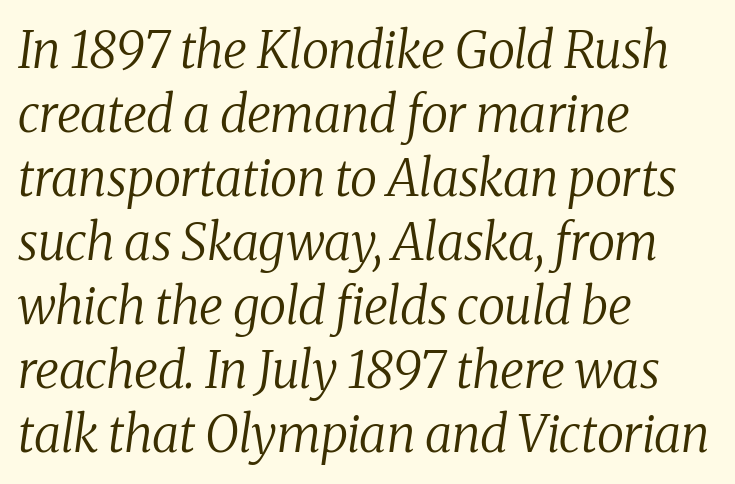
The image shows 50 px regular-weight serif type, italic (leaning right); set left-aligned, normal line spacing (1.28x), normal letter spacing, not underlined; medium stroke contrast and a medium x-height.
